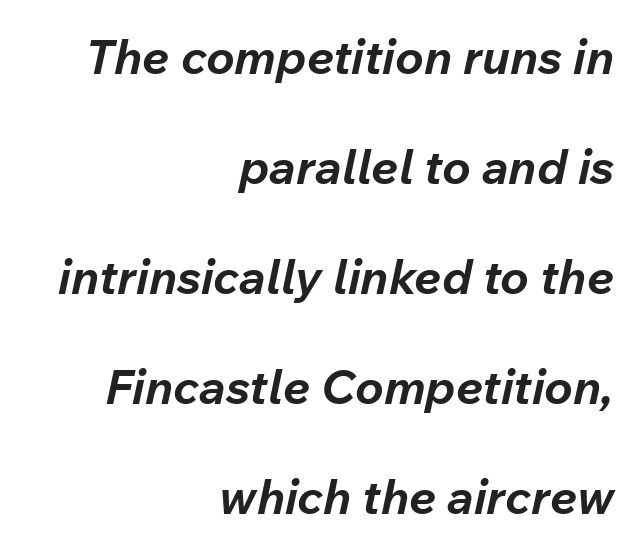
The image shows 48 px bold type, italic (leaning right); set right-aligned, loose line spacing (2.29x), normal letter spacing, not underlined; low stroke contrast and a medium x-height.
